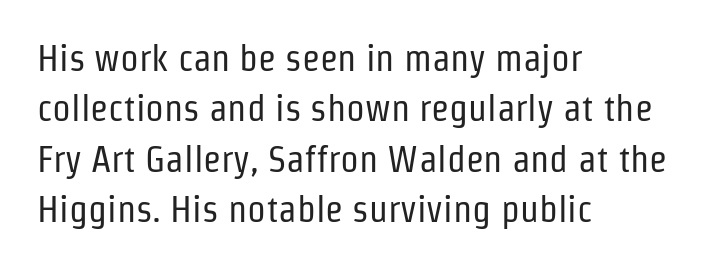
The image shows 37 px regular-weight, condensed sans-serif type, upright; set left-aligned, normal line spacing (1.36x), normal letter spacing, not underlined; low stroke contrast and a medium x-height.
